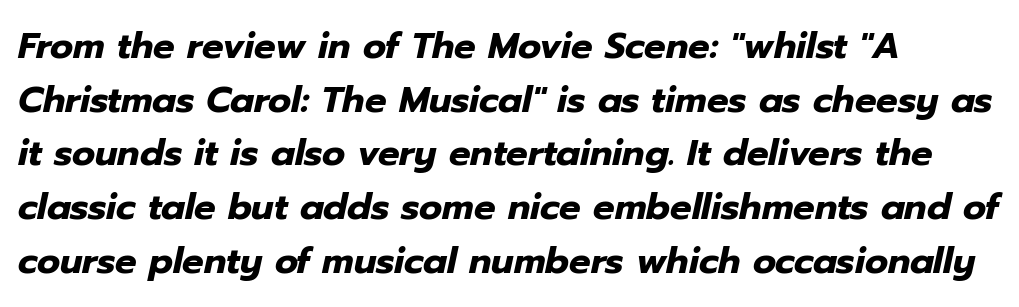
Honestly, the row spacing looks completely unremarkable. Rule under the text: the space is simply empty. The axis of the letterforms is tilted away from vertical. The horizontal fit of the characters is conventional and even.
